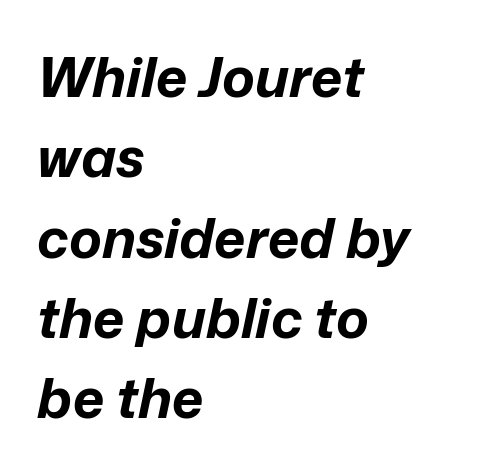
{"italic": "yes", "lean": "right", "slant_degrees": 12, "bold": "yes", "weight": "bold", "width": "normal", "stroke_contrast": "low", "x_height": "medium", "monospaced": "no", "underline": "no", "align": "left", "line_spacing": "normal", "line_spacing_ratio": 1.46, "letter_spacing": "normal", "letter_spacing_em": 0.0, "glyph_px": 55}
